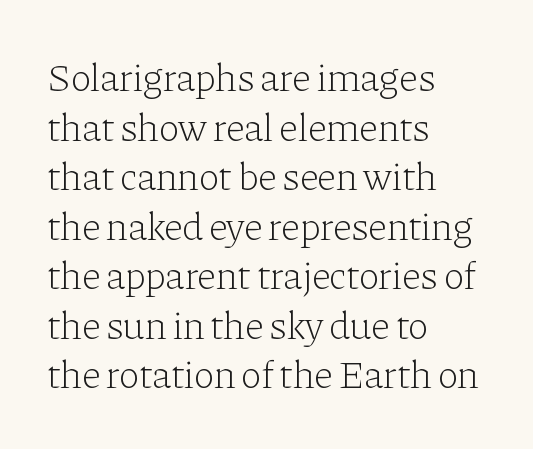
Q: Is the text bold? A: No.
Q: Is the text italic (slanted)? A: No, it is upright.
Q: Is the typeface a serif or a sans-serif typeface? A: Serif.
Q: Is the text underlined? A: No.
Q: How is the paragraph aligned? A: Left-aligned.
Q: Is the spacing between letters normal or unusually wide? A: Normal.
Q: Is the spacing between lines tight, normal or loose? A: Normal.
Q: Width (condensed, normal, or wide)? A: Normal.
Q: Stroke contrast? A: Low.
Q: x-height? A: Medium.
Q: Monospaced? A: No.
